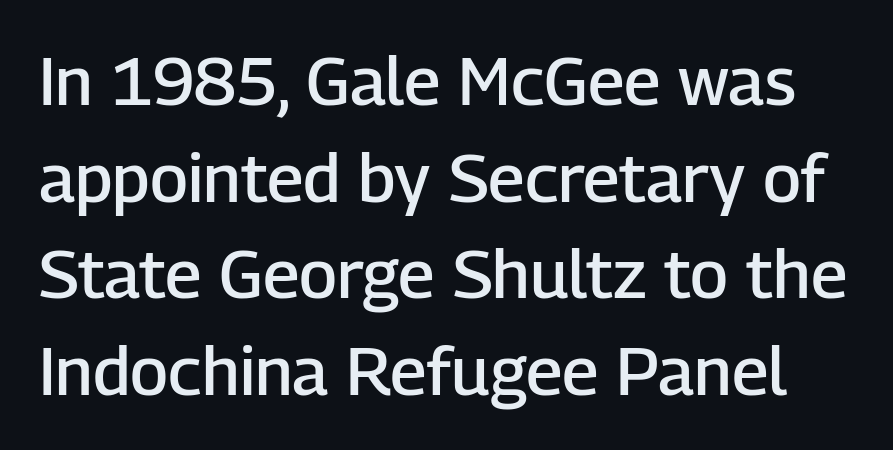
The image shows 68 px semibold sans-serif type, upright; set normal line spacing (1.42x), normal letter spacing, not underlined; low stroke contrast and a medium x-height.
